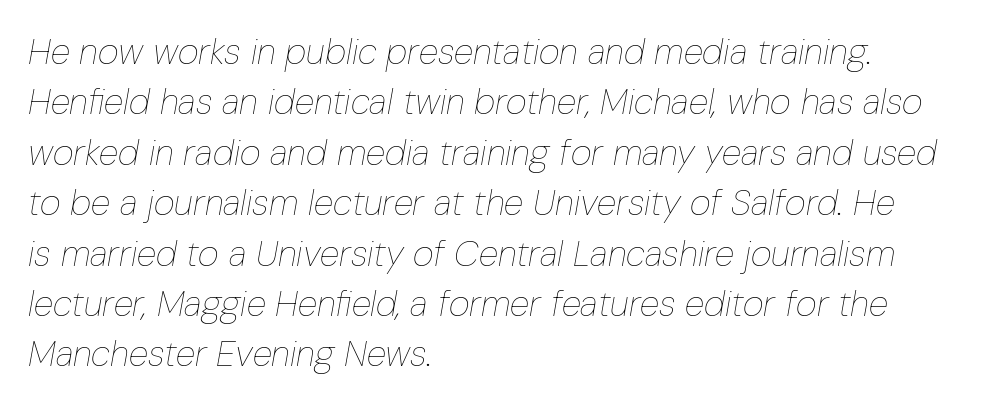
{"italic": "yes", "lean": "right", "slant_degrees": 10, "bold": "no", "weight": "thin", "width": "condensed", "stroke_contrast": "low", "x_height": "medium", "monospaced": "no", "underline": "no", "align": "left", "line_spacing": "normal", "line_spacing_ratio": 1.4, "letter_spacing": "normal", "letter_spacing_em": 0.0, "glyph_px": 36}
